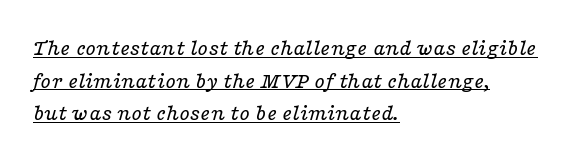
The image shows 24 px text type, italic (leaning right); set left-aligned, normal line spacing (1.36x), normal letter spacing, underlined.
